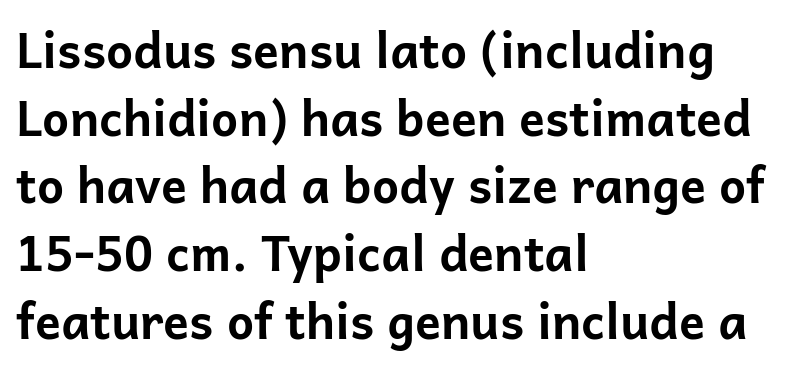
{"serif": "no", "italic": "no", "bold": "yes", "weight": "bold", "width": "normal", "stroke_contrast": "low", "x_height": "medium", "monospaced": "no", "underline": "no", "align": "left", "line_spacing": "normal", "line_spacing_ratio": 1.41, "letter_spacing": "normal", "letter_spacing_em": 0.0, "glyph_px": 48}
